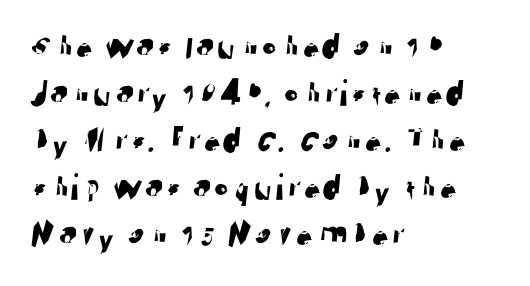
The glyphs in this specimen are sans serif. There is no visible air inserted between adjacent glyphs. A bare baseline throughout the passage. Line beginnings align vertically; line endings do not.
